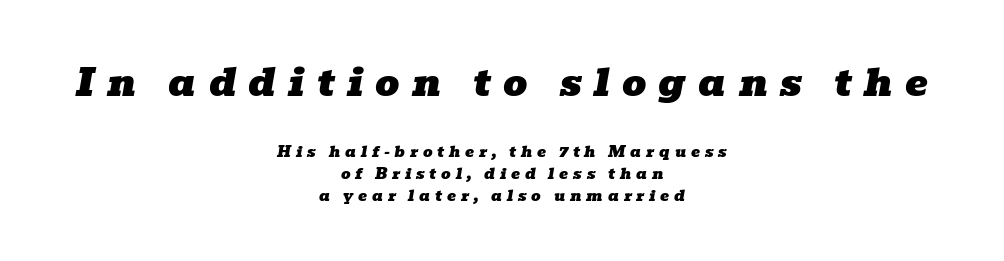
Observe the serifs anchoring each vertical stroke in this sample. The lines in this sample share a center point and differ in where they start and stop. Is this a fixed-width face? No — the glyphs have proportional, varying widths. This sample uses expanded letter spacing, leaving extra air between glyphs. The lettering tilts uniformly, giving the passage an italic look. Clear beneath every line of the passage.
